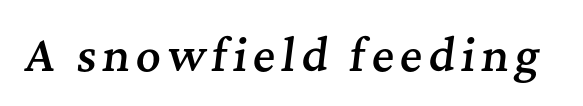
The image shows 43 px semibold serif type, italic (leaning right); set not underlined; medium stroke contrast and a medium x-height.
